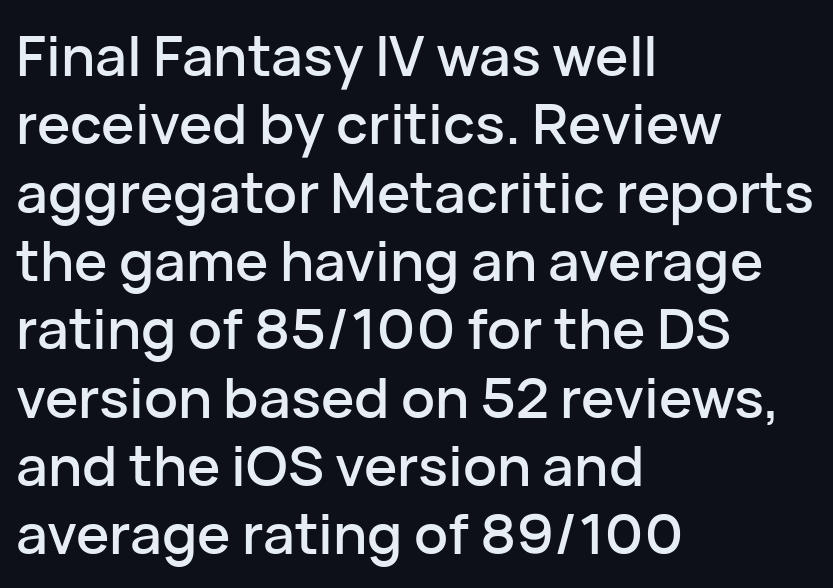
Q: Is the text italic (slanted)? A: No, it is upright.
Q: Is the typeface a serif or a sans-serif typeface? A: Sans-serif.
Q: Is the text underlined? A: No.
Q: How is the paragraph aligned? A: Left-aligned.
Q: Is the spacing between letters normal or unusually wide? A: Normal.
Q: Width (condensed, normal, or wide)? A: Normal.
Q: Stroke contrast? A: Low.
Q: x-height? A: Medium.
Q: Monospaced? A: No.
